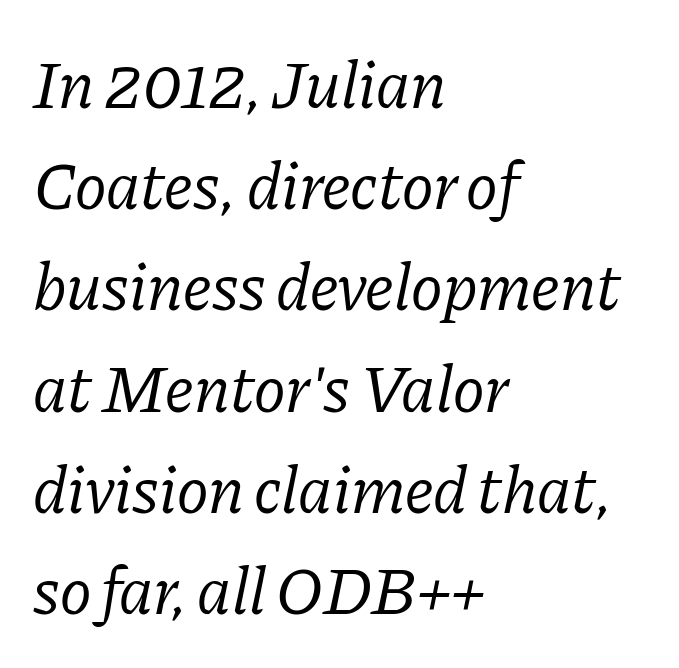
Characters are canted at an angle relative to the baseline's perpendicular. There is no visible air inserted between adjacent glyphs. The glyphs in this specimen are seriffed. This sample has the flowing, uneven cadence of proportional lettering. Reading down the block, your eye returns to a fixed left position each line.
